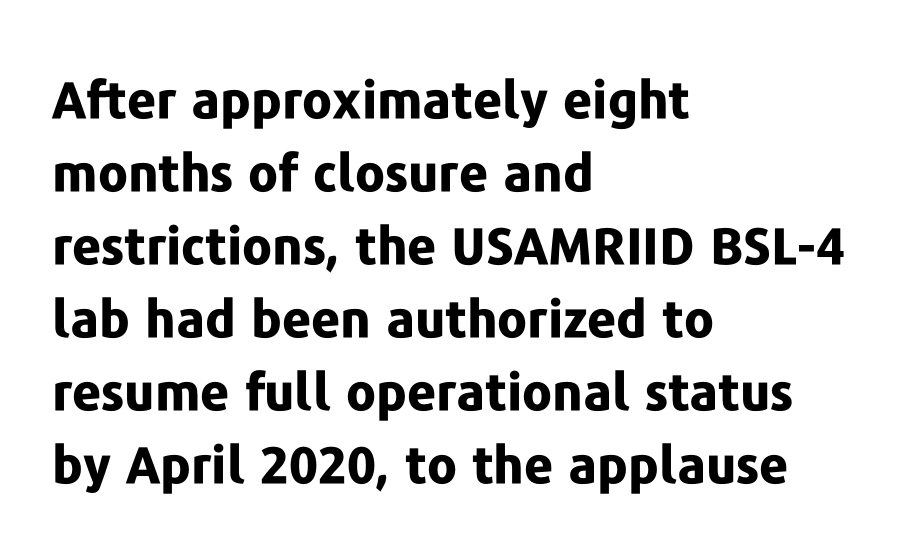
{"serif": "no", "italic": "no", "bold": "yes", "weight": "bold", "width": "normal", "stroke_contrast": "low", "x_height": "medium", "monospaced": "no", "underline": "no", "align": "left", "line_spacing": "normal", "line_spacing_ratio": 1.43, "letter_spacing": "normal", "letter_spacing_em": 0.0, "glyph_px": 51}
